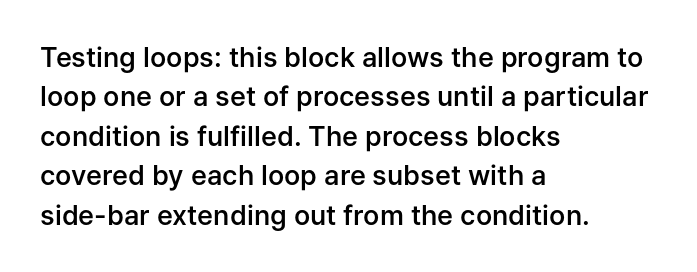
The image shows 27 px text type, upright; set left-aligned, normal line spacing (1.46x), normal letter spacing, not underlined.
